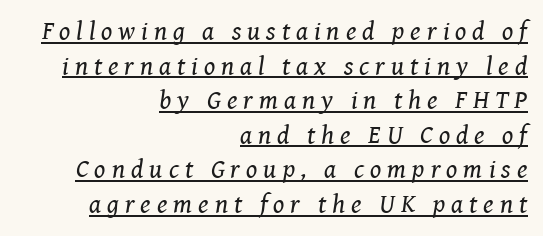
Q: Is the text bold? A: No.
Q: Is the text italic (slanted)? A: Yes, it leans right by about 8 degrees.
Q: Is the text underlined? A: Yes.
Q: How is the paragraph aligned? A: Right-aligned.
Q: Is the spacing between letters normal or unusually wide? A: Unusually wide.
Q: Is the spacing between lines tight, normal or loose? A: Normal.
